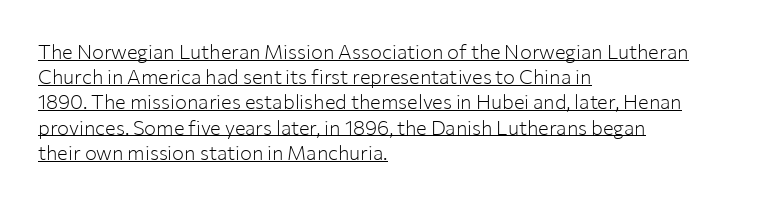
{"italic": "no", "bold": "no", "underline": "yes", "align": "left", "line_spacing": "normal", "line_spacing_ratio": 1.26, "letter_spacing": "normal", "letter_spacing_em": 0.0, "glyph_px": 20}
